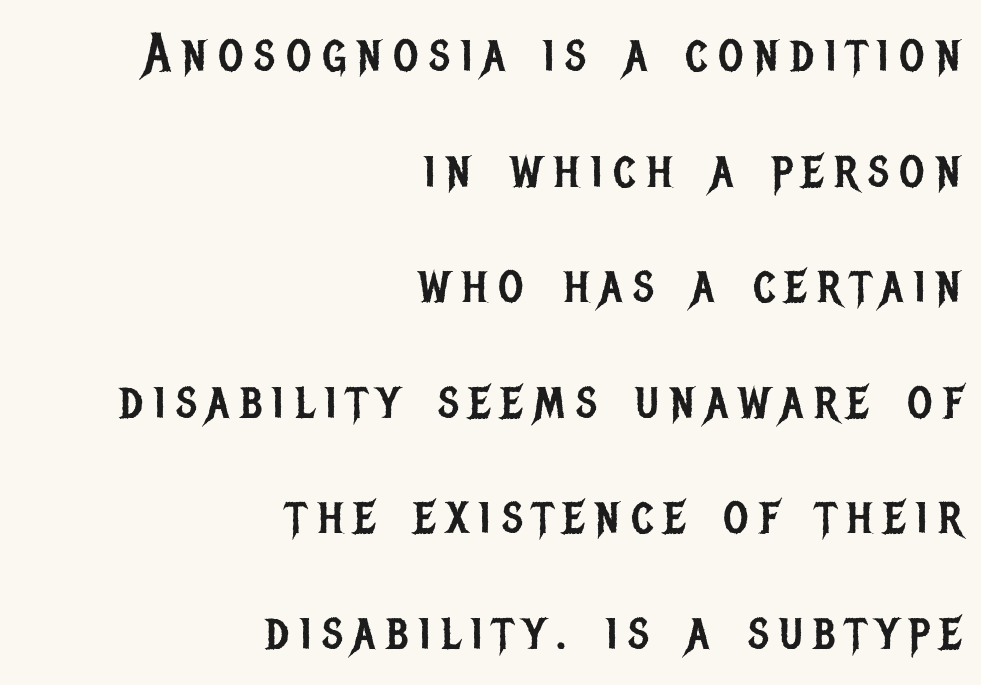
The passage is arranged like a letterhead date or caption credit — flush right. The gaps between neighbouring characters are conspicuously large. Nothing sits at the stroke ends, so this counts as sans-serif. Each stroke keeps to a modest, everyday thickness or less. Each letter keeps its own natural width here, so spacing adapts to shape.
